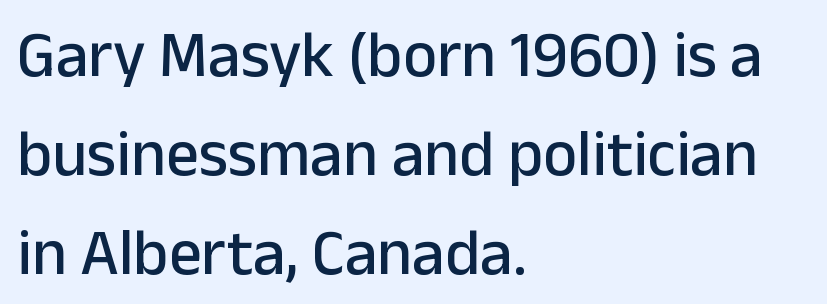
{"serif": "no", "italic": "no", "width": "normal", "stroke_contrast": "low", "x_height": "medium", "monospaced": "no", "underline": "no", "align": "left", "line_spacing": "normal", "line_spacing_ratio": 1.52, "letter_spacing": "normal", "letter_spacing_em": 0.0, "glyph_px": 65}
